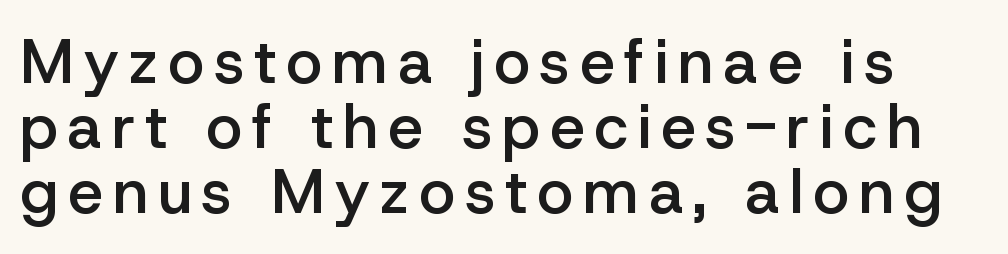
Characters remain perfectly vertical along every line. The rendering uses a semibold face; strokes are thickened but not to full bold. Spacing verdict: proportional, widths tailored to each character. Anything drawn beneath the words? Only blank space. This sample uses a sans-serif face.
